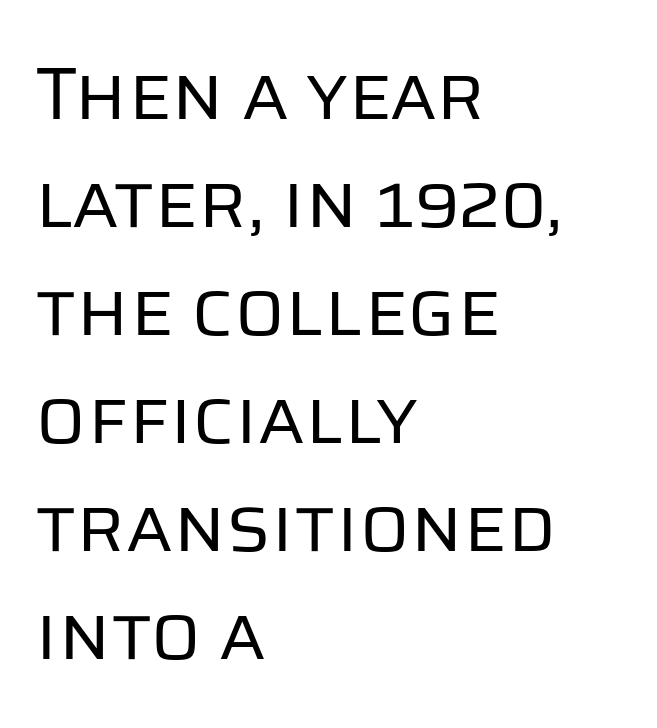
Q: Is the text bold? A: No.
Q: Is the text italic (slanted)? A: No, it is upright.
Q: Is the typeface a serif or a sans-serif typeface? A: Sans-serif.
Q: Is the text underlined? A: No.
Q: How is the paragraph aligned? A: Left-aligned.
Q: Is the spacing between letters normal or unusually wide? A: Normal.
Q: Is the spacing between lines tight, normal or loose? A: Normal.
Q: Width (condensed, normal, or wide)? A: Normal.
Q: Stroke contrast? A: Low.
Q: x-height? A: Large.
Q: Monospaced? A: No.
